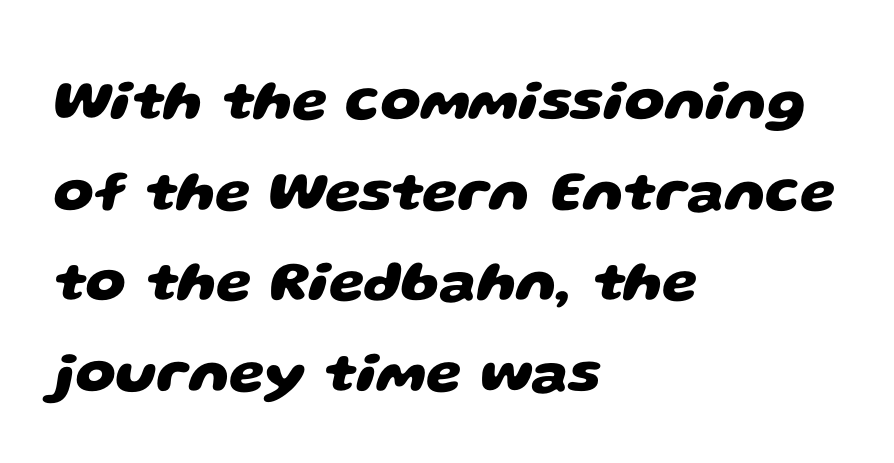
{"serif": "no", "bold": "yes", "weight": "heavy", "width": "wide", "stroke_contrast": "low", "x_height": "large", "monospaced": "no", "underline": "no", "align": "left", "line_spacing": "normal", "line_spacing_ratio": 1.59, "letter_spacing": "normal", "letter_spacing_em": 0.0, "glyph_px": 57}
